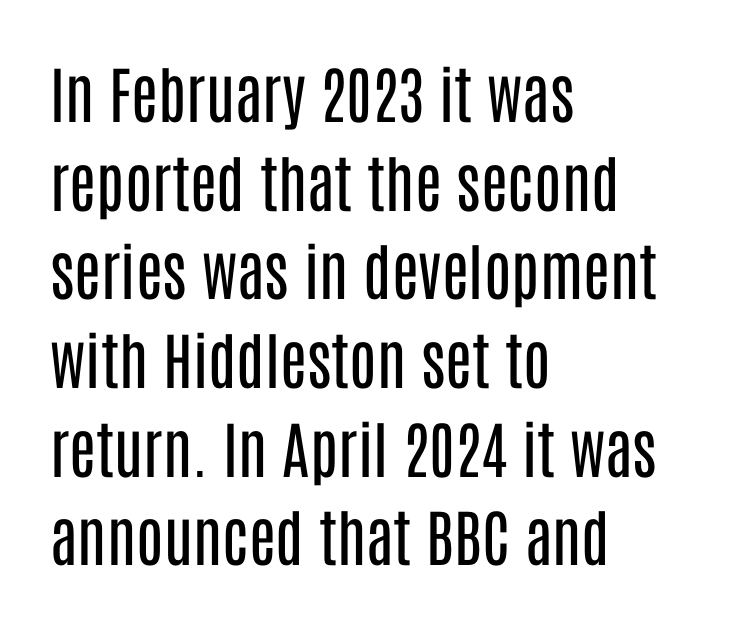
Posture: vertical. Caption: multi-line text, flush left, ragged right. Underline: absent. Compared with a typical body face, this is equally light or lighter still. Font category for this specimen: sans-serif.
